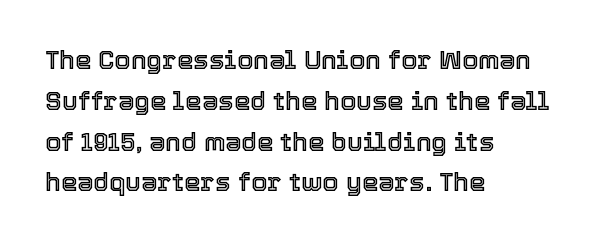
{"italic": "no", "underline": "no", "align": "left", "line_spacing": "normal", "line_spacing_ratio": 1.57, "letter_spacing": "normal", "letter_spacing_em": 0.0, "glyph_px": 26}
